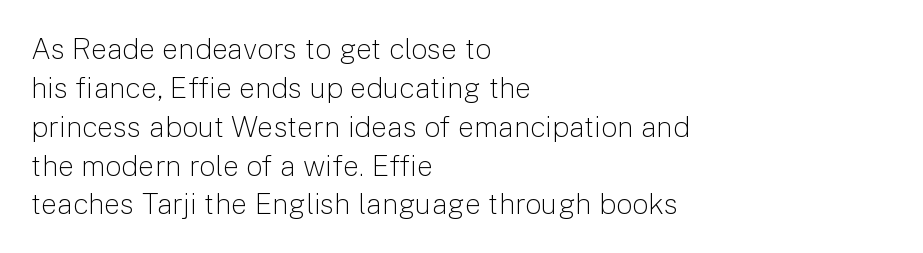
{"serif": "no", "italic": "no", "bold": "no", "weight": "light", "width": "normal", "stroke_contrast": "low", "x_height": "medium", "monospaced": "no", "underline": "no", "align": "left", "line_spacing": "normal", "line_spacing_ratio": 1.34, "letter_spacing": "normal", "letter_spacing_em": 0.0, "glyph_px": 29}
